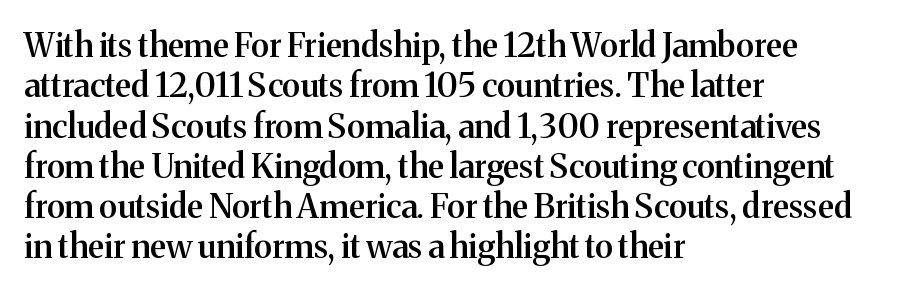
{"serif": "yes", "italic": "no", "bold": "semi", "weight": "semibold", "width": "normal", "stroke_contrast": "medium", "x_height": "medium", "monospaced": "no", "underline": "no", "align": "left", "line_spacing_ratio": 1.22, "letter_spacing": "normal", "letter_spacing_em": 0.0, "glyph_px": 33}
